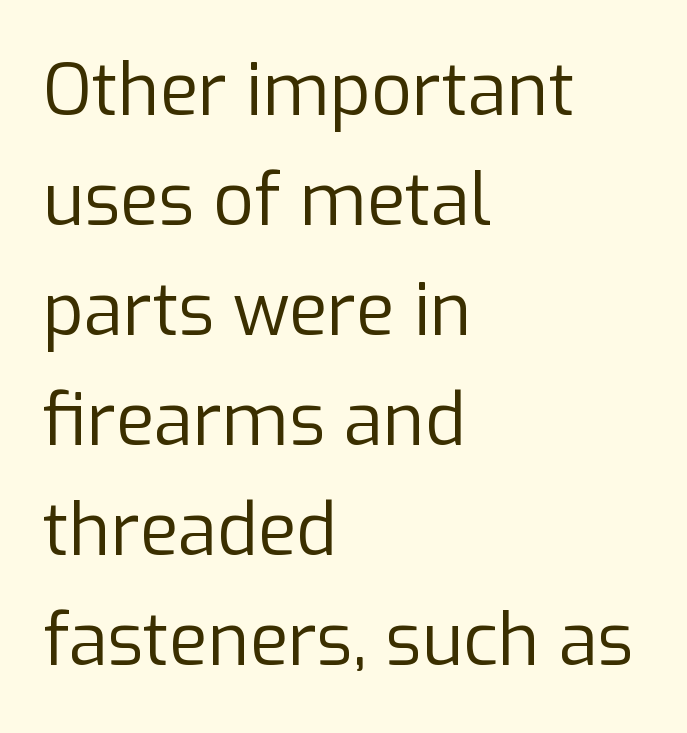
Q: Is the text bold? A: No.
Q: Is the text italic (slanted)? A: No, it is upright.
Q: Is the typeface a serif or a sans-serif typeface? A: Sans-serif.
Q: Is the text underlined? A: No.
Q: How is the paragraph aligned? A: Left-aligned.
Q: Is the spacing between letters normal or unusually wide? A: Normal.
Q: Is the spacing between lines tight, normal or loose? A: Normal.
Q: Width (condensed, normal, or wide)? A: Normal.
Q: Stroke contrast? A: Low.
Q: x-height? A: Medium.
Q: Monospaced? A: No.
